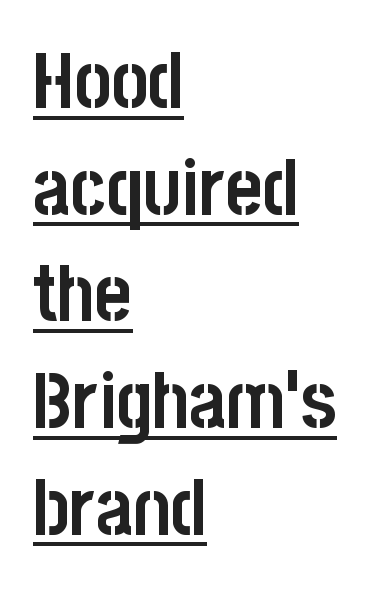
The rendering uses natural spacing where letterforms have individual widths. Is the type bold? Yes — the strokes are clearly thick and heavy. Glyph-to-glyph distance matches everyday printed text. Notice how a bar underscores the lettering throughout.
